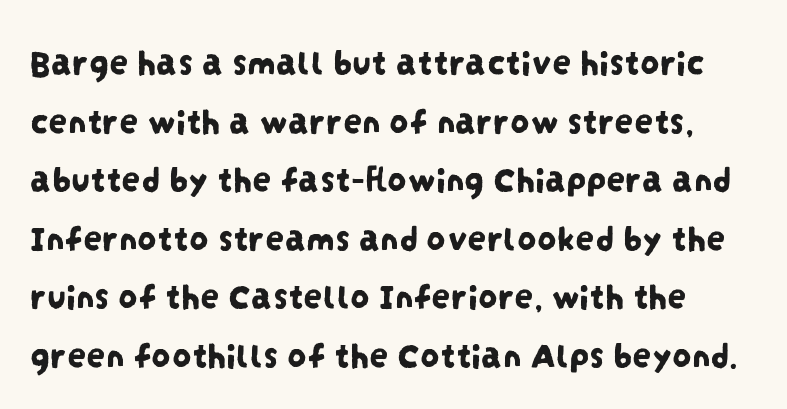
The image shows 38 px condensed sans-serif type; set normal line spacing (1.54x), normal letter spacing, not underlined; low stroke contrast and a large x-height.
